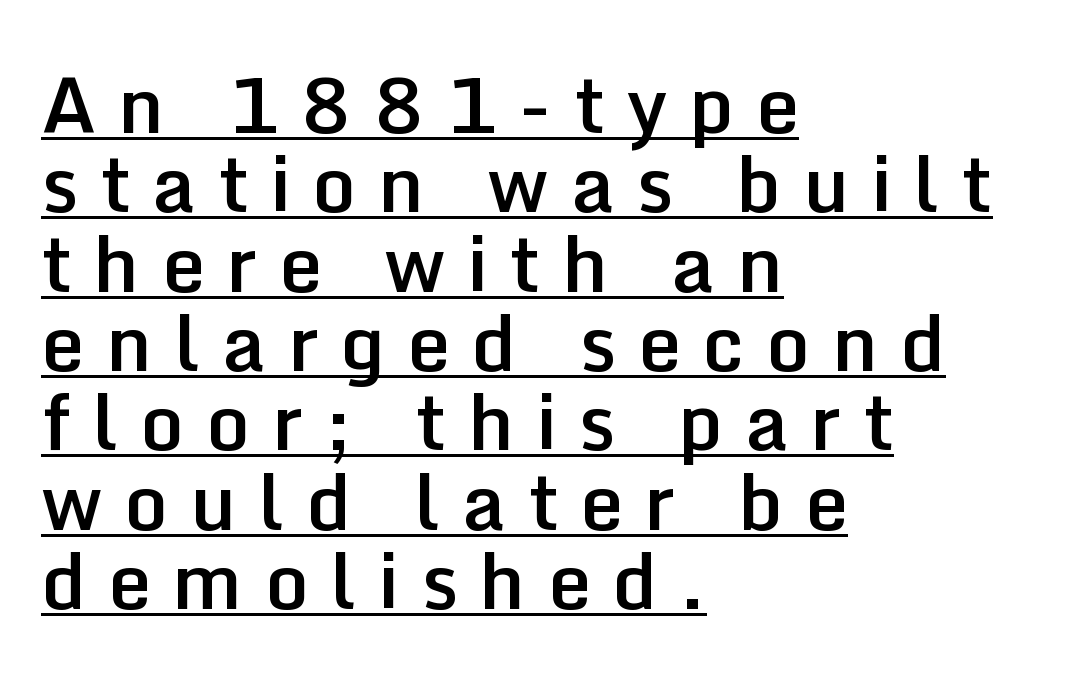
This rendering widens character spacing well past its baseline value. Do the letters lean? They stand straight. Underlined type. Casual observation: everything's shoved over to the left. Each letter keeps its own natural width here, so spacing adapts to shape.
